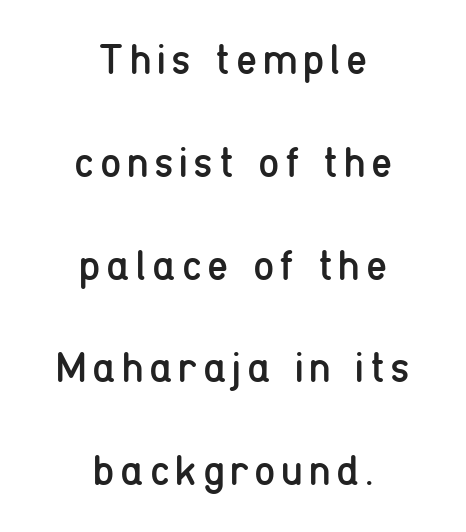
Serifs: no, the terminals of the letterforms are clean. The space beneath each line is pristine and unruled. The letters advance in unequal steps, a hallmark of proportional type. Stem width sits at or under what a default text font uses. Does the copy run flush right? No — it is centered line by line.
